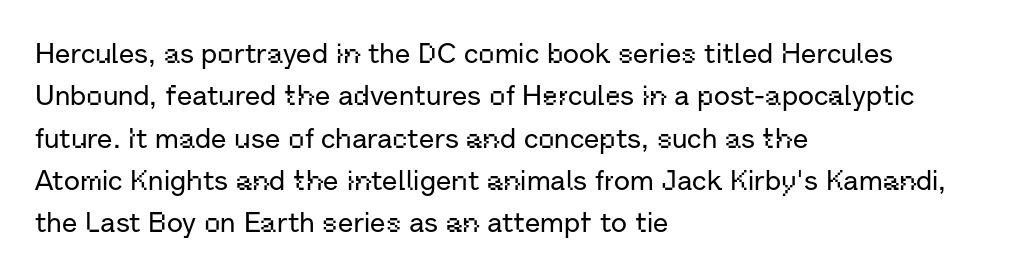
The image shows 28 px sans-serif type, upright; set left-aligned, normal line spacing (1.51x), normal letter spacing, not underlined; low stroke contrast and a medium x-height.
